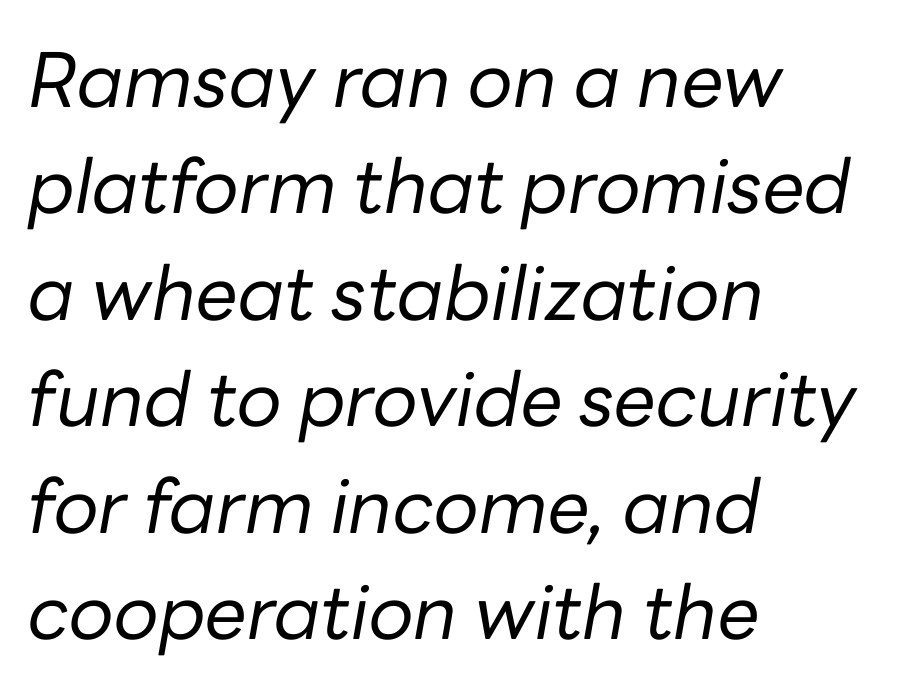
The image shows 75 px regular-weight type, italic (leaning right); set left-aligned, normal line spacing (1.42x), normal letter spacing, not underlined; low stroke contrast and a medium x-height.
